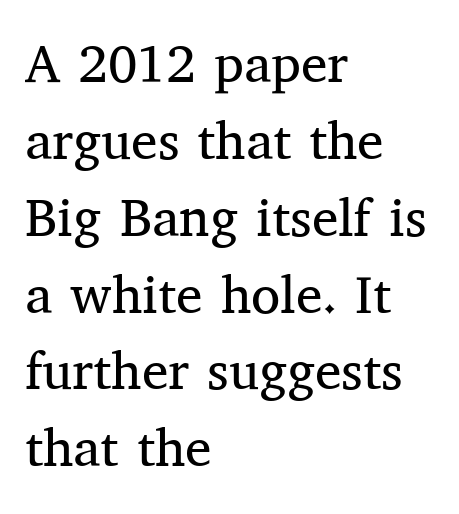
Q: Is the text bold? A: No.
Q: Is the text italic (slanted)? A: No, it is upright.
Q: Is the typeface a serif or a sans-serif typeface? A: Serif.
Q: Is the text underlined? A: No.
Q: How is the paragraph aligned? A: Left-aligned.
Q: Is the spacing between letters normal or unusually wide? A: Normal.
Q: Is the spacing between lines tight, normal or loose? A: Normal.
Q: Width (condensed, normal, or wide)? A: Normal.
Q: Stroke contrast? A: Medium.
Q: x-height? A: Medium.
Q: Monospaced? A: No.
